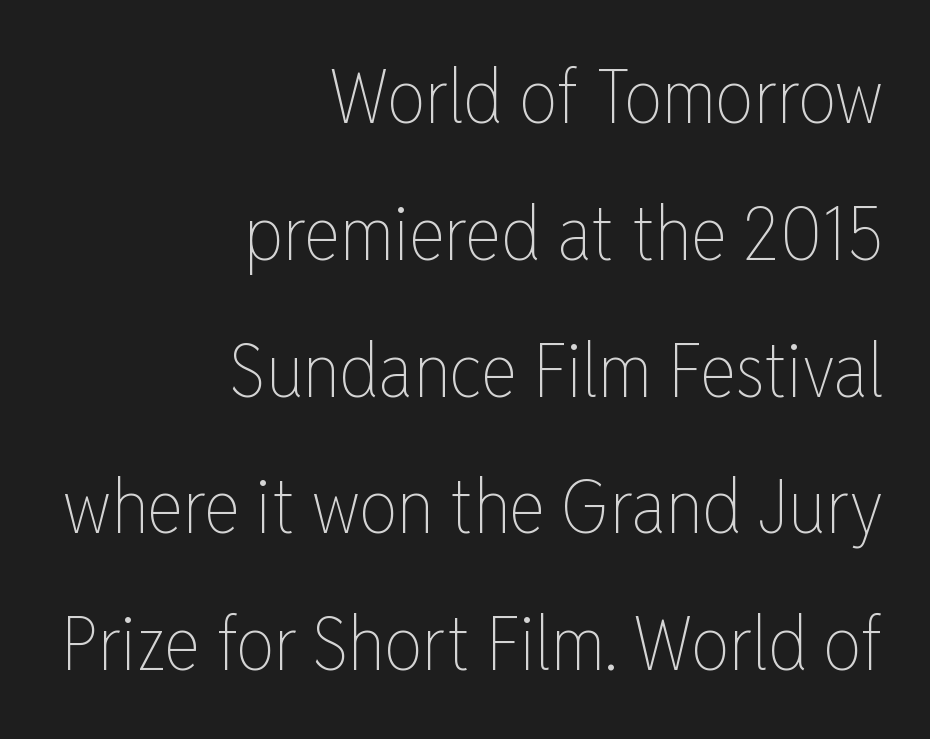
{"italic": "no", "bold": "no", "weight": "thin", "width": "condensed", "stroke_contrast": "low", "x_height": "medium", "monospaced": "no", "underline": "no", "align": "right", "line_spacing_ratio": 1.8, "letter_spacing": "normal", "letter_spacing_em": 0.0, "glyph_px": 76}
